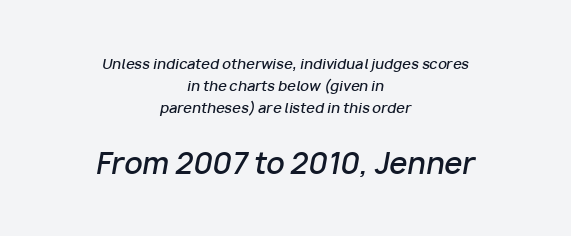
The paragraph shown floats in the horizontal middle. Character widths vary here, with narrow letters taking less room than wide ones. The words here are not underlined. A normal amount of white space separates one row of letters from the next.
